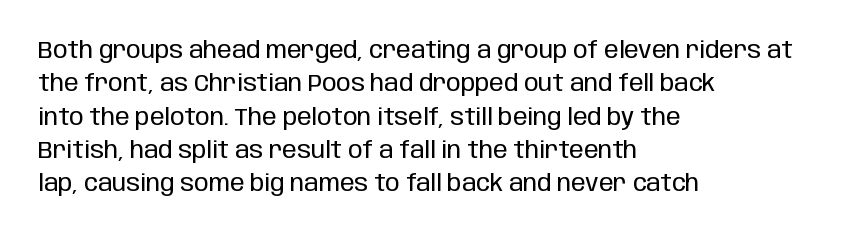
The image shows 24 px text type, upright; set left-aligned, normal line spacing (1.39x), normal letter spacing, not underlined.
